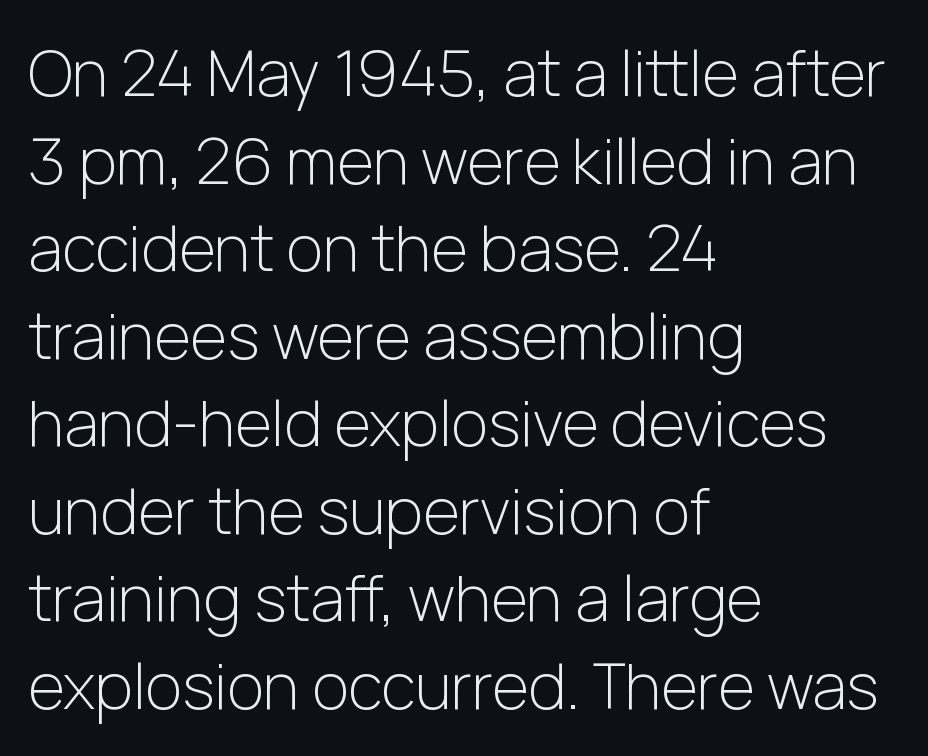
Q: Is the text bold? A: No.
Q: Is the text italic (slanted)? A: No, it is upright.
Q: Is the typeface a serif or a sans-serif typeface? A: Sans-serif.
Q: Is the text underlined? A: No.
Q: How is the paragraph aligned? A: Left-aligned.
Q: Is the spacing between letters normal or unusually wide? A: Normal.
Q: Is the spacing between lines tight, normal or loose? A: Normal.
Q: Width (condensed, normal, or wide)? A: Normal.
Q: Stroke contrast? A: Low.
Q: x-height? A: Medium.
Q: Monospaced? A: No.
